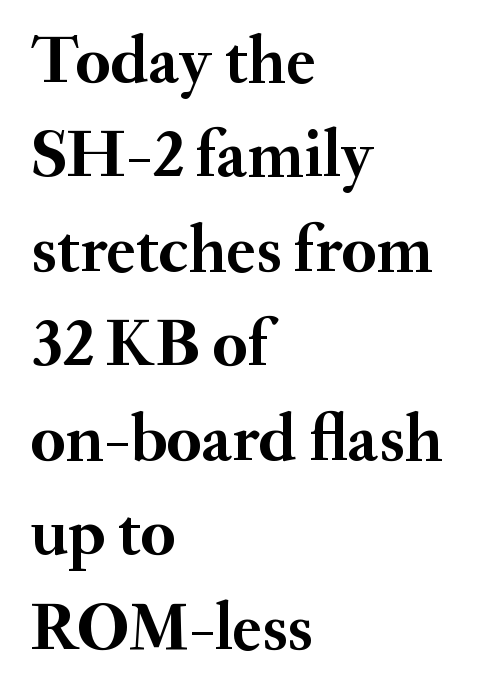
Q: Is the text bold? A: Yes.
Q: Is the text italic (slanted)? A: No, it is upright.
Q: Is the typeface a serif or a sans-serif typeface? A: Serif.
Q: Is the text underlined? A: No.
Q: How is the paragraph aligned? A: Left-aligned.
Q: Is the spacing between letters normal or unusually wide? A: Normal.
Q: Is the spacing between lines tight, normal or loose? A: Normal.
Q: Width (condensed, normal, or wide)? A: Normal.
Q: Stroke contrast? A: Medium.
Q: x-height? A: Small.
Q: Monospaced? A: No.
